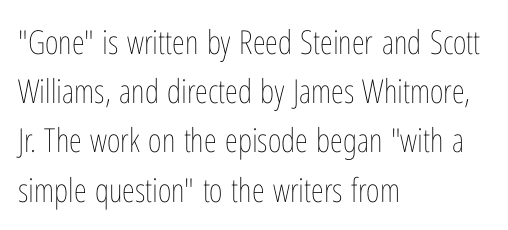
The image shows 33 px thin, condensed type, upright; set left-aligned, normal line spacing (1.49x), normal letter spacing, not underlined; low stroke contrast and a medium x-height.
